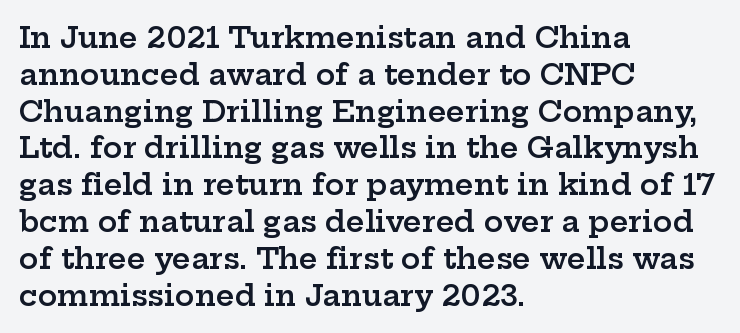
The letters stand straight up with perfectly vertical stems. This rendering features lettering with no underline. The leading is moderate, giving the passage an even texture. Here the designer chose a conventional face with non-uniform glyph widths.
